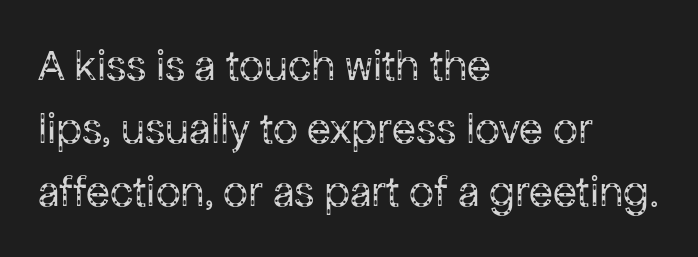
{"serif": "no", "italic": "no", "bold": "no", "weight": "regular", "width": "normal", "stroke_contrast": "low", "x_height": "medium", "monospaced": "no", "underline": "no", "align": "left", "line_spacing": "normal", "line_spacing_ratio": 1.43, "letter_spacing": "normal", "letter_spacing_em": 0.0, "glyph_px": 44}
